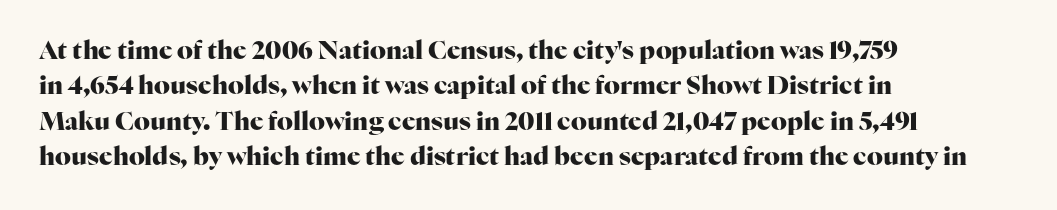
The image shows 25 px bold type, upright; set left-aligned, normal line spacing (1.42x), normal letter spacing, not underlined.
